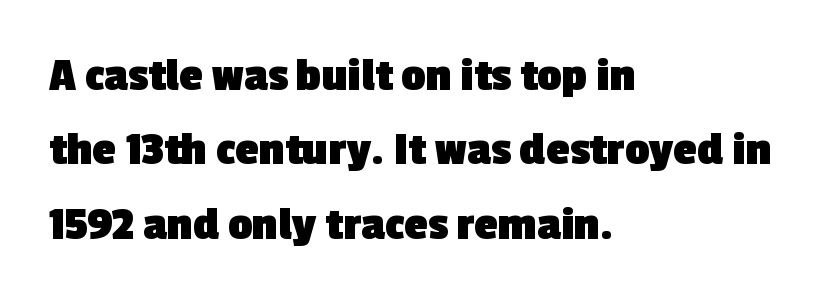
Q: Is the text bold? A: Yes.
Q: Is the typeface a serif or a sans-serif typeface? A: Sans-serif.
Q: Is the text underlined? A: No.
Q: How is the paragraph aligned? A: Left-aligned.
Q: Is the spacing between letters normal or unusually wide? A: Normal.
Q: Is the spacing between lines tight, normal or loose? A: Normal.
Q: Width (condensed, normal, or wide)? A: Normal.
Q: x-height? A: Medium.
Q: Monospaced? A: No.
